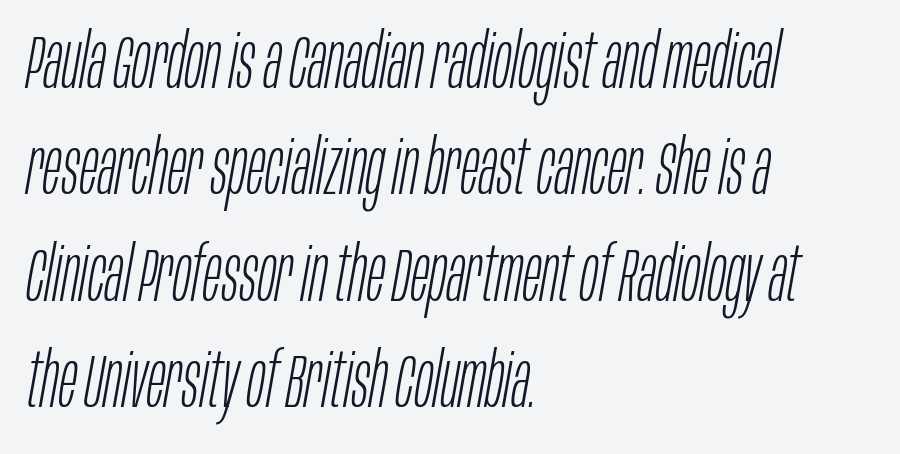
Observe the lean: these are italic letterforms. Horizontal alignment here is leftward, the default for most running prose. The strip under each line holds only bare page. This sample keeps an unexceptional amount of space between lines.
